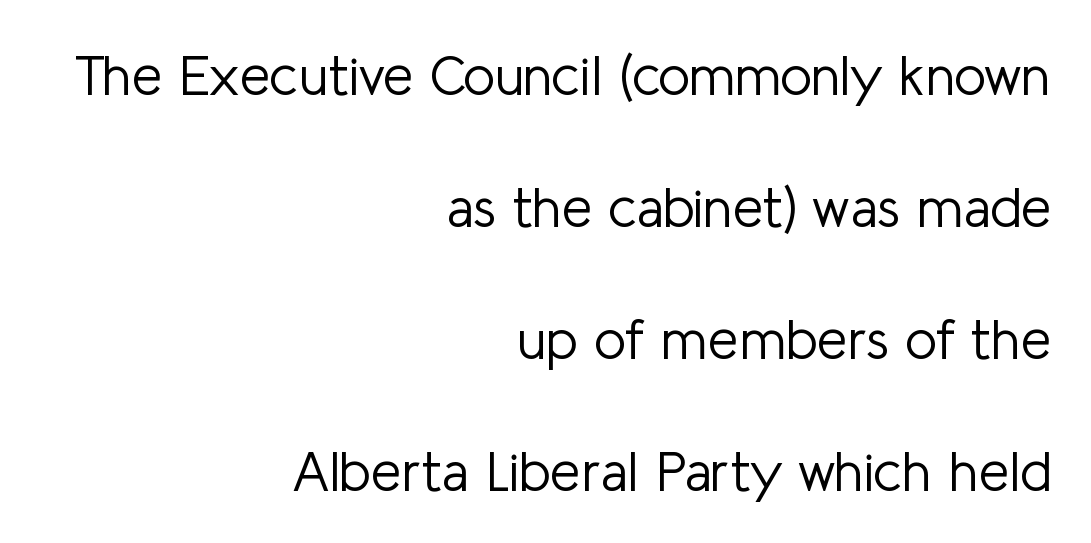
The image shows 55 px light sans-serif type, upright; set right-aligned, loose line spacing (2.4x), normal letter spacing, not underlined; low stroke contrast and a medium x-height.
